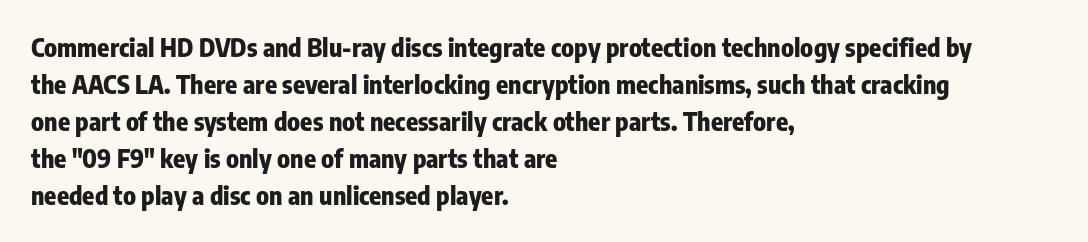
Q: Is the text bold? A: Yes.
Q: Is the text italic (slanted)? A: No, it is upright.
Q: Is the text underlined? A: No.
Q: How is the paragraph aligned? A: Left-aligned.
Q: Is the spacing between letters normal or unusually wide? A: Normal.
Q: Is the spacing between lines tight, normal or loose? A: Normal.
